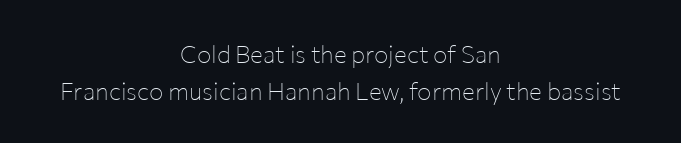
The image shows 24 px text type, upright; set centered, normal line spacing (1.54x), normal letter spacing, not underlined.
